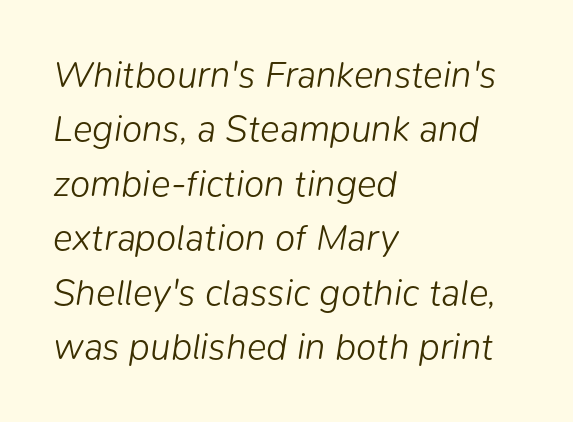
{"italic": "yes", "lean": "right", "slant_degrees": 9, "bold": "no", "weight": "light", "width": "normal", "stroke_contrast": "low", "x_height": "medium", "monospaced": "no", "underline": "no", "align": "left", "line_spacing": "normal", "line_spacing_ratio": 1.47, "letter_spacing": "normal", "letter_spacing_em": 0.0, "glyph_px": 37}
